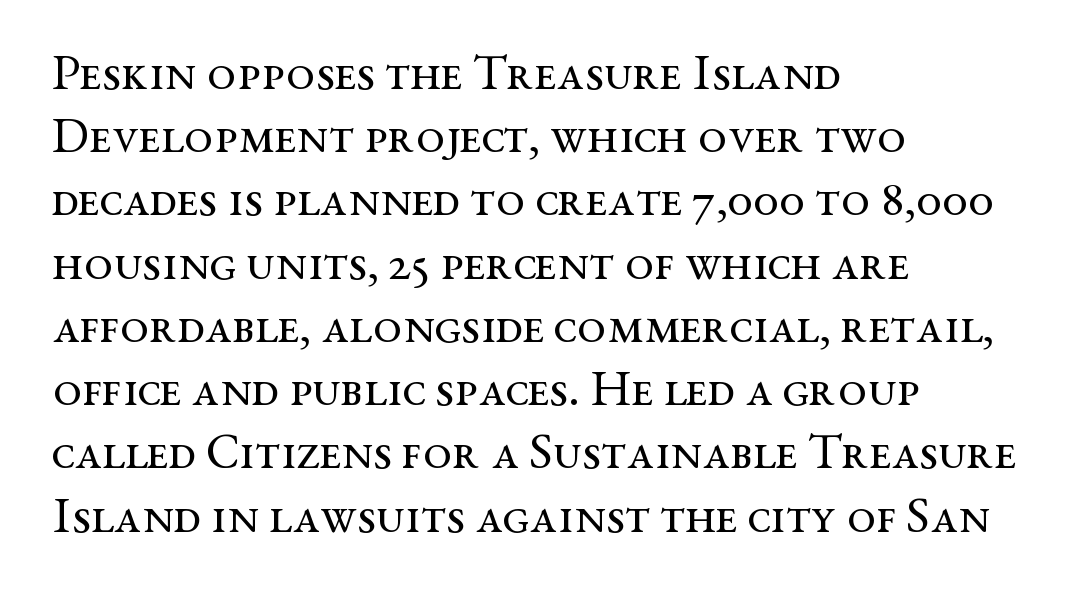
The image shows 51 px regular-weight, wide serif type, upright; set left-aligned, line spacing 1.24x, normal letter spacing, not underlined; medium stroke contrast and a medium x-height.
